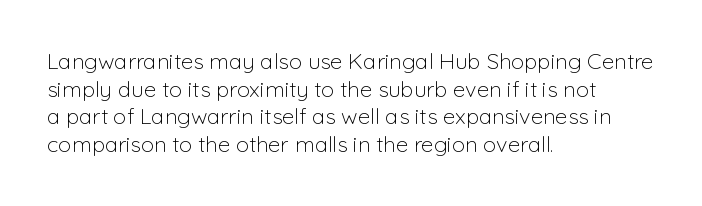
{"italic": "no", "bold": "no", "underline": "no", "align": "left", "line_spacing": "normal", "line_spacing_ratio": 1.26, "letter_spacing": "normal", "letter_spacing_em": 0.0, "glyph_px": 22}
